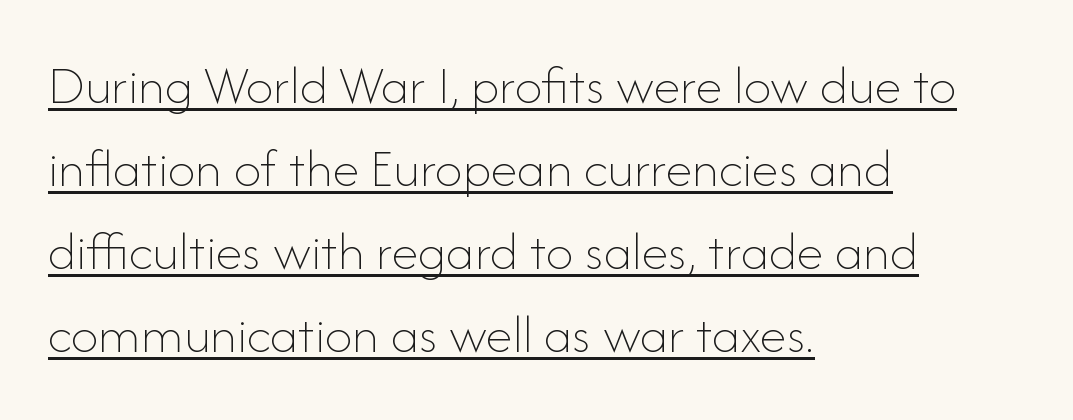
{"italic": "no", "bold": "no", "weight": "thin", "width": "normal", "stroke_contrast": "low", "x_height": "small", "monospaced": "no", "underline": "yes", "align": "left", "line_spacing": "normal", "line_spacing_ratio": 1.51, "letter_spacing": "normal", "letter_spacing_em": 0.0, "glyph_px": 55}
